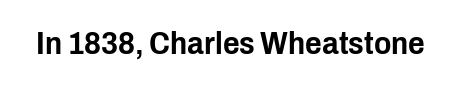
The image shows 32 px condensed sans-serif type, upright; set normal letter spacing, not underlined; low stroke contrast and a medium x-height.
